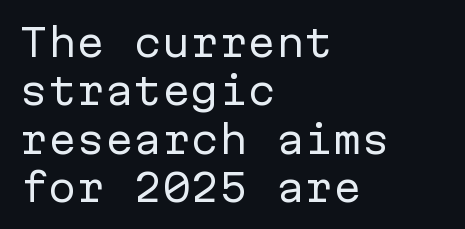
Q: Is the text bold? A: No.
Q: Is the text italic (slanted)? A: No, it is upright.
Q: Is the typeface a serif or a sans-serif typeface? A: Sans-serif.
Q: Is the text underlined? A: No.
Q: How is the paragraph aligned? A: Left-aligned.
Q: Is the spacing between letters normal or unusually wide? A: Normal.
Q: Is the spacing between lines tight, normal or loose? A: Normal.
Q: Width (condensed, normal, or wide)? A: Normal.
Q: Stroke contrast? A: Low.
Q: x-height? A: Medium.
Q: Monospaced? A: Yes.
